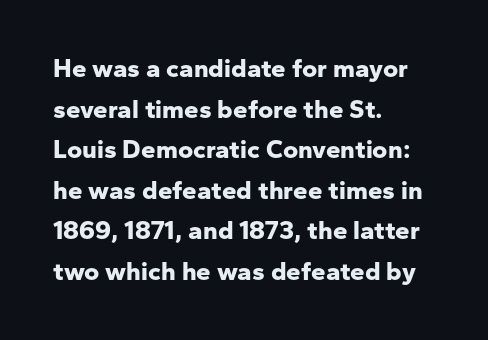
The image shows 26 px bold type, upright; set left-aligned, normal line spacing (1.56x), normal letter spacing, not underlined.
